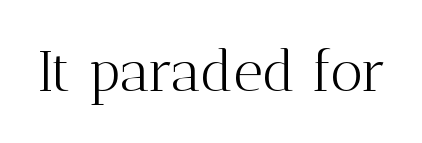
{"serif": "yes", "italic": "no", "bold": "no", "weight": "light", "width": "normal", "stroke_contrast": "medium", "x_height": "medium", "monospaced": "no", "underline": "no", "letter_spacing": "normal", "letter_spacing_em": 0.0, "glyph_px": 57}
